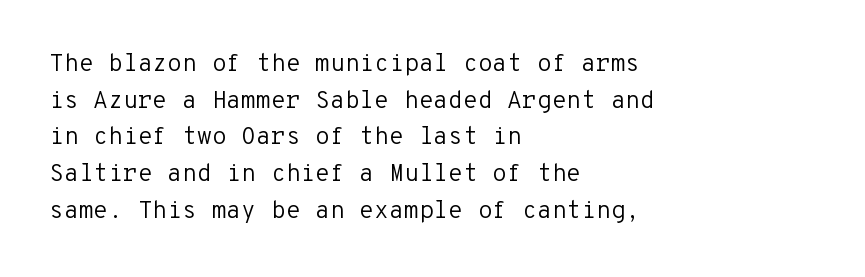
The image shows 24 px text type, upright; set left-aligned, normal line spacing (1.53x), normal letter spacing, not underlined.
